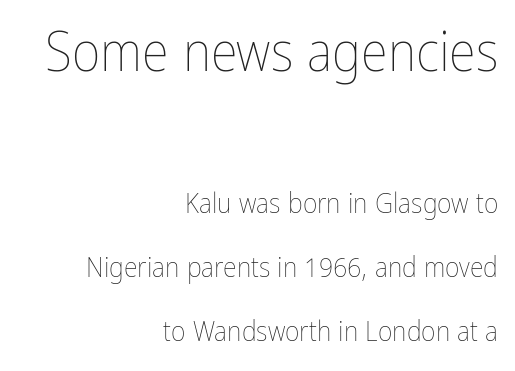
Compared with a flush-left layout, this one pins lines to the opposite, right side. The horizontal fit of the characters is conventional and even. Vertical spacing — loose. Is the lower block the larger one? No — the upper block carries the bigger type. Letters have the restrained weight of plain body copy at most. Character widths vary here, with narrow letters taking less room than wide ones.
